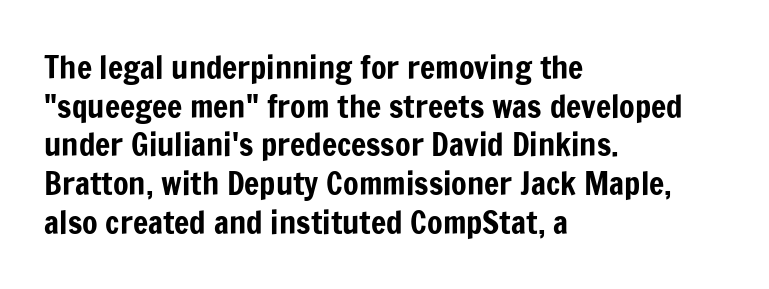
{"serif": "no", "italic": "no", "width": "condensed", "stroke_contrast": "low", "x_height": "medium", "monospaced": "no", "underline": "no", "align": "left", "line_spacing_ratio": 1.21, "letter_spacing": "normal", "letter_spacing_em": 0.0, "glyph_px": 32}
